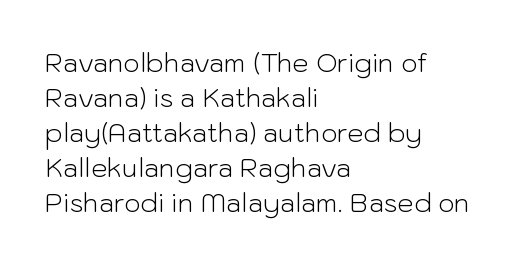
The image shows 26 px text type, upright; set left-aligned, normal line spacing (1.35x), normal letter spacing, not underlined.
